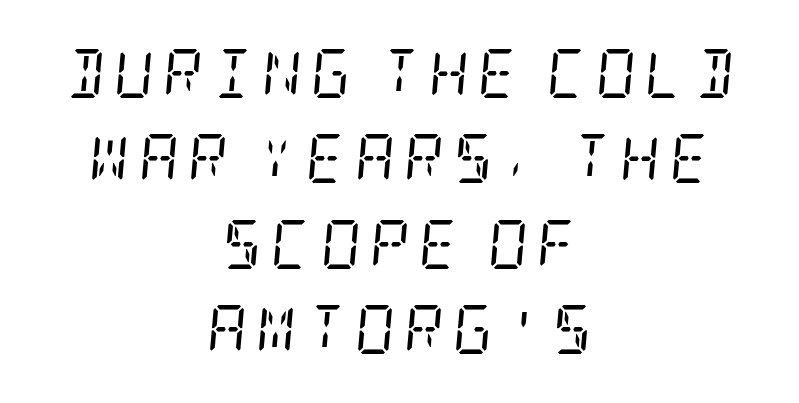
The image shows 49 px regular-weight, condensed serif type, italic (leaning right); set centered, line spacing 1.74x, not underlined; low stroke contrast and a large x-height.
